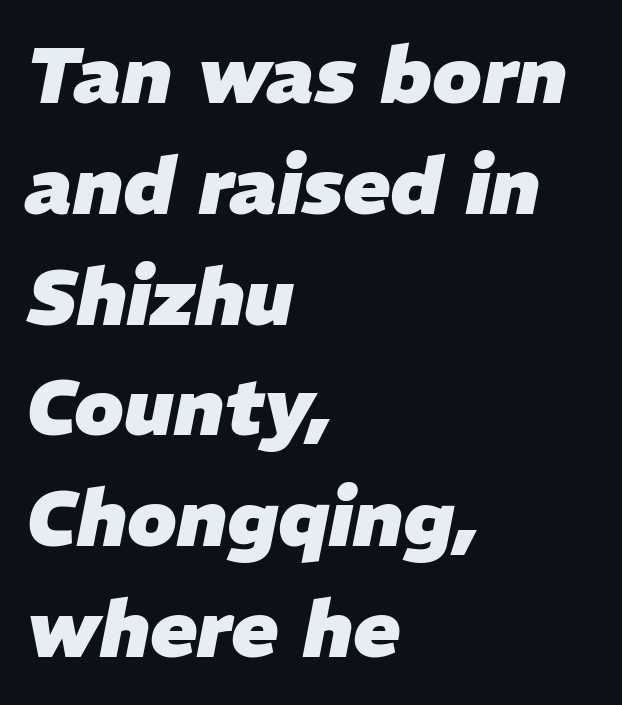
The image shows 78 px heavy type, italic (leaning right); set left-aligned, normal line spacing (1.42x), normal letter spacing, not underlined; low stroke contrast and a medium x-height.
